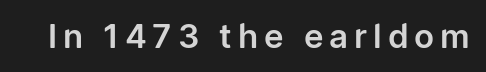
Q: Is the text italic (slanted)? A: No, it is upright.
Q: Is the typeface a serif or a sans-serif typeface? A: Sans-serif.
Q: Is the text underlined? A: No.
Q: Width (condensed, normal, or wide)? A: Normal.
Q: Stroke contrast? A: Low.
Q: x-height? A: Medium.
Q: Monospaced? A: No.
